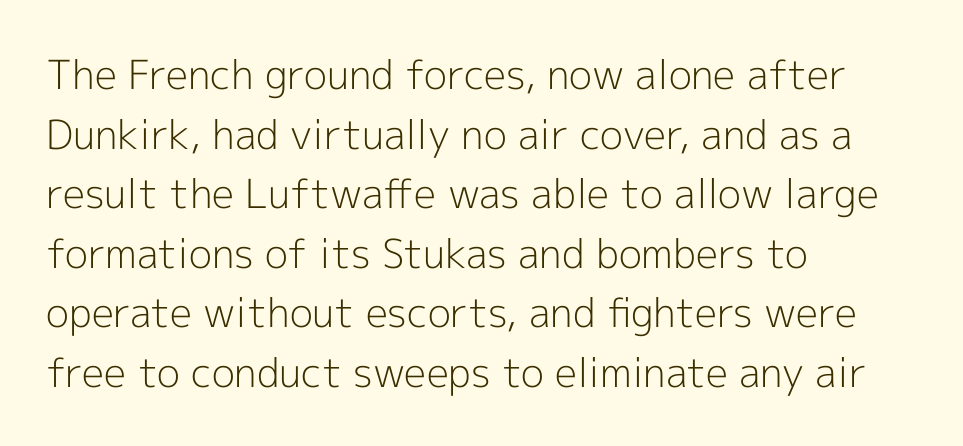
{"serif": "no", "italic": "no", "bold": "no", "weight": "light", "width": "normal", "x_height": "medium", "monospaced": "no", "underline": "no", "align": "left", "line_spacing": "normal", "line_spacing_ratio": 1.49, "letter_spacing": "normal", "letter_spacing_em": 0.0, "glyph_px": 40}
